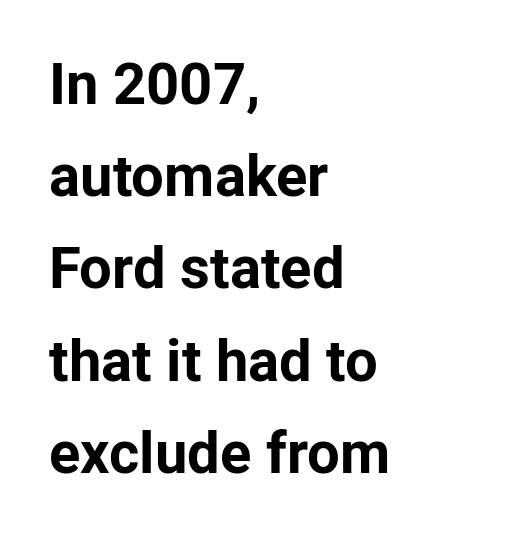
Q: Is the text bold? A: Yes.
Q: Is the text italic (slanted)? A: No, it is upright.
Q: Is the typeface a serif or a sans-serif typeface? A: Sans-serif.
Q: Is the text underlined? A: No.
Q: How is the paragraph aligned? A: Left-aligned.
Q: Is the spacing between letters normal or unusually wide? A: Normal.
Q: Is the spacing between lines tight, normal or loose? A: Normal.
Q: Width (condensed, normal, or wide)? A: Normal.
Q: Stroke contrast? A: Low.
Q: x-height? A: Medium.
Q: Monospaced? A: No.
